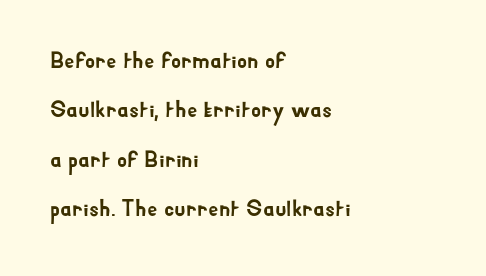
The gap between lines stays unmarked. Honestly, the rows look like they've been pulled way apart. Nothing unusual about the tracking: characters are spaced as the font intends. This is the regular roman posture of the typeface.
